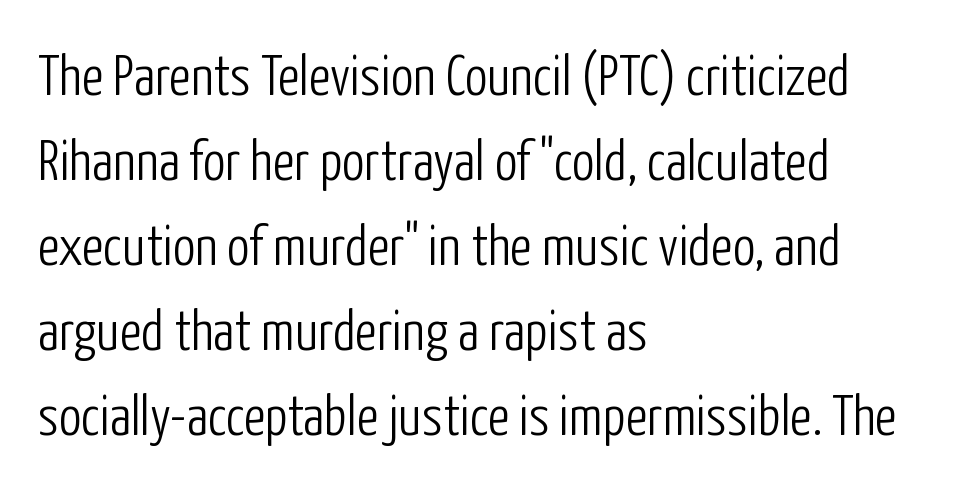
Caption: face not bold, strokes unweighted. The letters stand straight up with perfectly vertical stems. Quick note: interline space is typical. This rendering employs a face without finishing strokes, i.e., a sans-serif. Look at the tracking — it's just the regular setting, nothing added.
